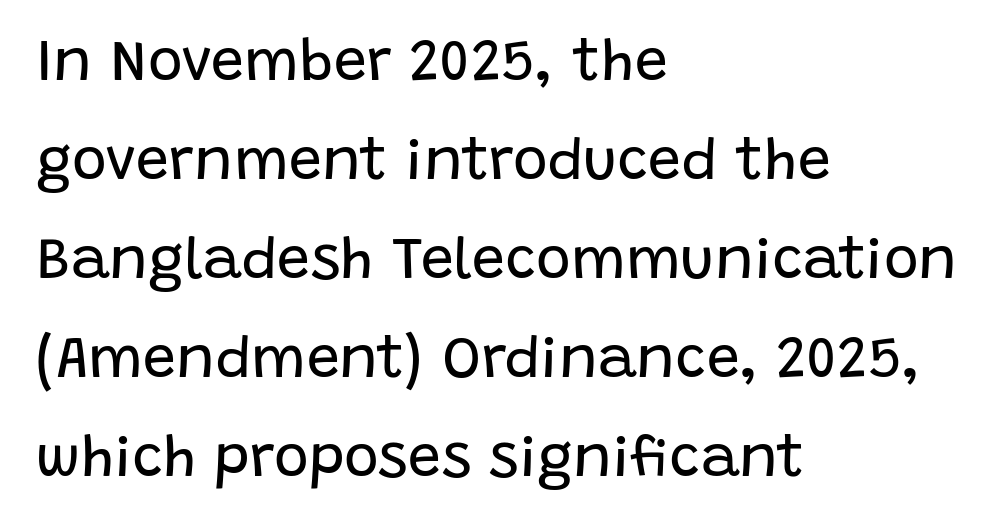
{"serif": "no", "italic": "no", "bold": "no", "weight": "regular", "width": "normal", "stroke_contrast": "low", "x_height": "large", "monospaced": "no", "underline": "no", "align": "left", "line_spacing": "normal", "line_spacing_ratio": 1.68, "letter_spacing": "normal", "letter_spacing_em": 0.0, "glyph_px": 59}
